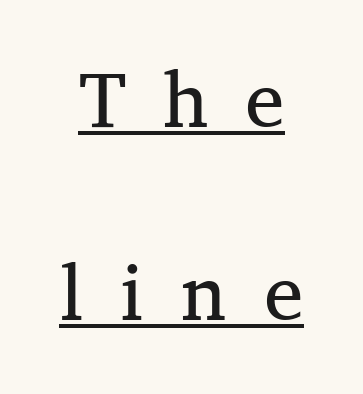
The image shows 79 px regular-weight serif type, upright; set loose line spacing (2.44x), unusually wide letter spacing (+0.47 em), underlined; medium stroke contrast and a medium x-height.
